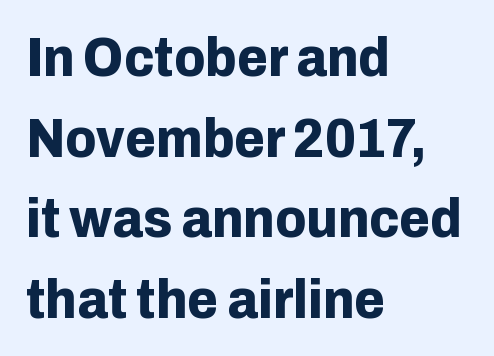
{"serif": "no", "italic": "no", "bold": "yes", "weight": "bold", "width": "normal", "stroke_contrast": "low", "x_height": "medium", "monospaced": "no", "underline": "no", "align": "left", "line_spacing": "normal", "line_spacing_ratio": 1.44, "letter_spacing": "normal", "letter_spacing_em": 0.0, "glyph_px": 56}
